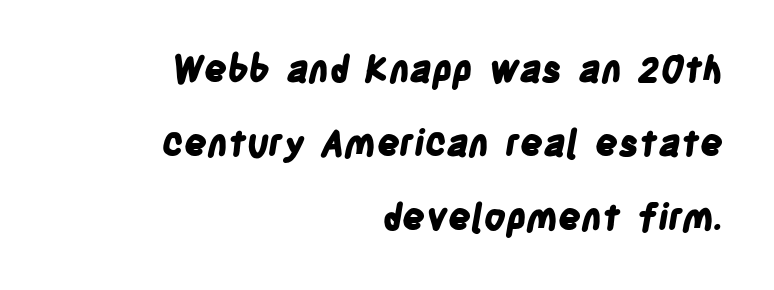
The image shows 36 px bold, condensed sans-serif type; set right-aligned, loose line spacing (2.06x), normal letter spacing, not underlined; low stroke contrast and a large x-height.
